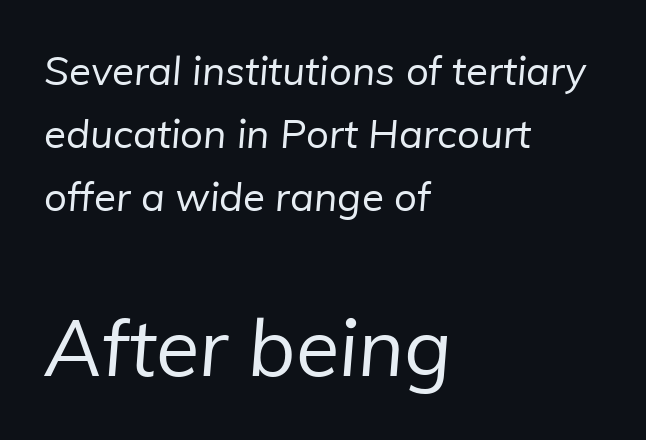
Plain, unruled lines of type. Default kerning and tracking; the words read as compact shapes. The typesetting does not lean heavy: it is not bold. Bigger letters appear in the bottom chunk; the top chunk is reduced. Is this a fixed-width face? No — the glyphs have proportional, varying widths. Reading down the block, your eye returns to a fixed left position each line.
